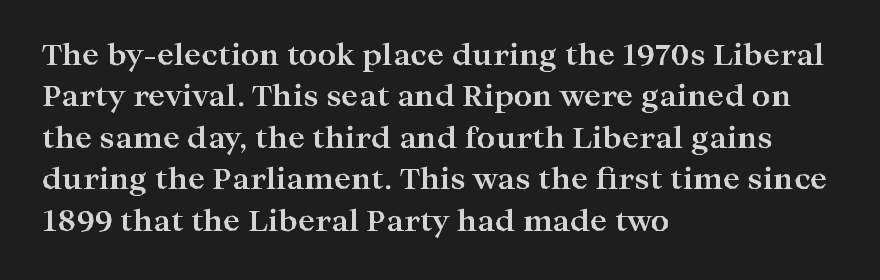
The area under the type is left untouched. Alignment: flush left. The glyphs in this specimen are seriffed. One glance says typical: line gaps are just what's usual. The characters look thick and weighty, a clear bold. No italicization has been applied; the sample stays upright.
